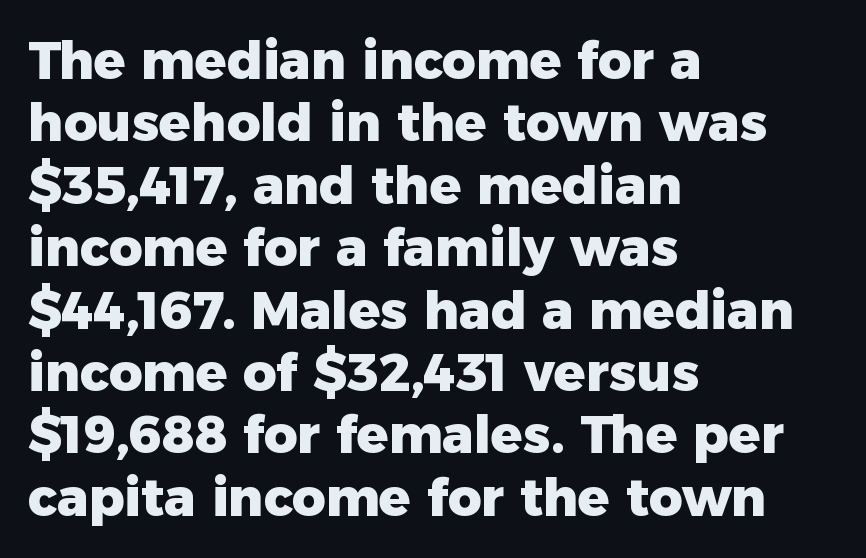
The image shows 52 px heavy sans-serif type, upright; set left-aligned, line spacing 1.2x, normal letter spacing, not underlined; low stroke contrast and a medium x-height.
